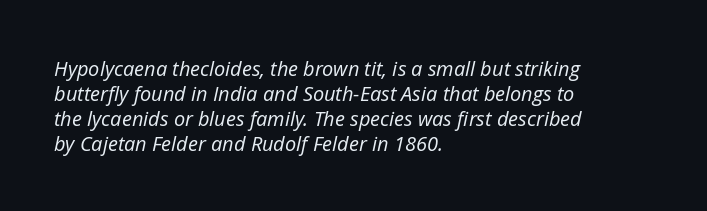
The characters are drawn with everyday or finer stroke widths. Bare-footed words on every line. In terms of letterspacing, this is plain default setting. The font's italic variant was chosen for this text.
